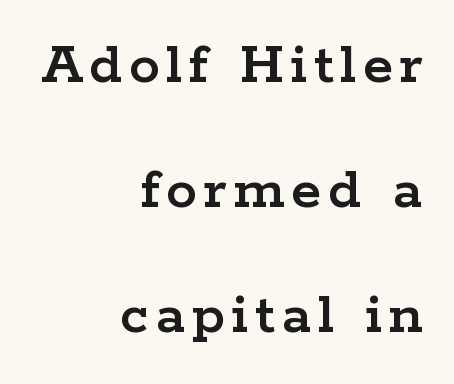
Descender tails drop into unmarked territory. Regarding serifs, this sample has them. Reading down the block, your eye finds every line finishing at a fixed right position. These lines are rendered in a variable-pitch font. The space between consecutive lines is lavish.
